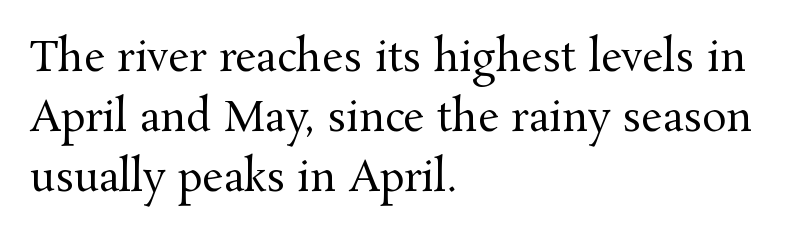
Q: Is the text bold? A: No.
Q: Is the text italic (slanted)? A: No, it is upright.
Q: Is the typeface a serif or a sans-serif typeface? A: Serif.
Q: Is the text underlined? A: No.
Q: How is the paragraph aligned? A: Left-aligned.
Q: Is the spacing between letters normal or unusually wide? A: Normal.
Q: Is the spacing between lines tight, normal or loose? A: Normal.
Q: Width (condensed, normal, or wide)? A: Normal.
Q: Stroke contrast? A: Medium.
Q: x-height? A: Medium.
Q: Monospaced? A: No.
